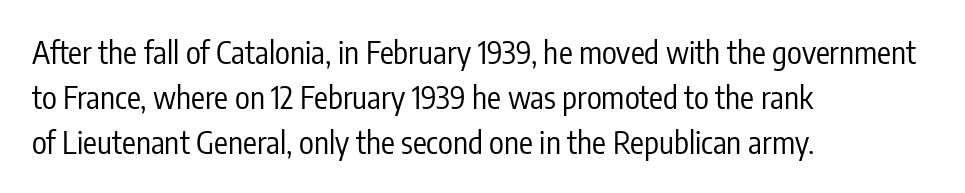
Q: Is the text bold? A: No.
Q: Is the text italic (slanted)? A: No, it is upright.
Q: Is the typeface a serif or a sans-serif typeface? A: Sans-serif.
Q: Is the text underlined? A: No.
Q: How is the paragraph aligned? A: Left-aligned.
Q: Is the spacing between letters normal or unusually wide? A: Normal.
Q: Is the spacing between lines tight, normal or loose? A: Normal.
Q: Width (condensed, normal, or wide)? A: Condensed.
Q: Stroke contrast? A: Low.
Q: x-height? A: Medium.
Q: Monospaced? A: No.
